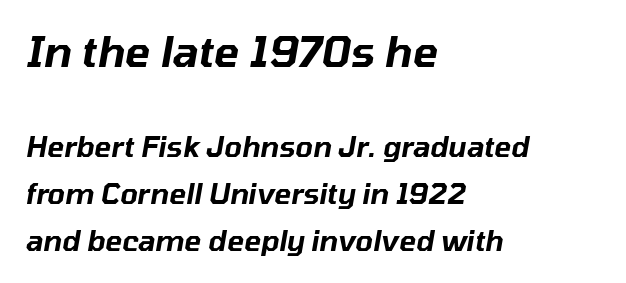
Horizontally, the lines are justified to the leading edge only. Students, note that the glyphs here touch the page at normal intervals. The specimen reads as italic at a glance. The block of text has a typical density, with ordinary space between rows. Compare the two chunks: the upper has the greater cap height. Here the designer chose a conventional face with non-uniform glyph widths.
